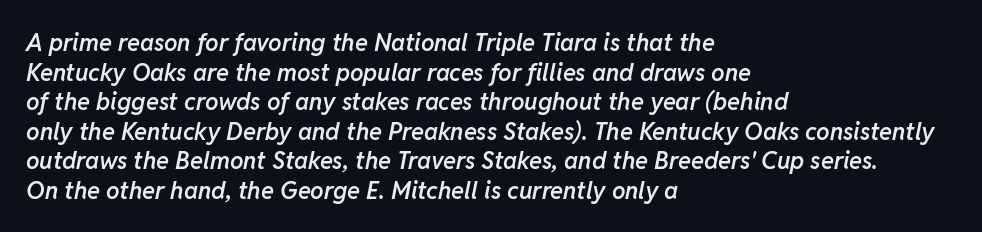
Leftover space on each line is placed entirely after the last word. Beneath every word, the page is bare. A typesetter would call this zero additional tracking. The passage shown leans; its letterforms are oblique.
